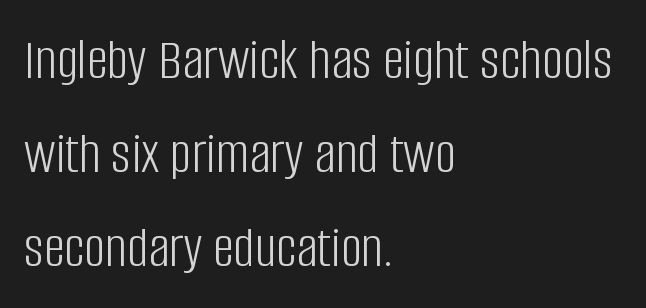
{"serif": "no", "italic": "no", "bold": "no", "weight": "light", "width": "condensed", "stroke_contrast": "low", "x_height": "large", "monospaced": "no", "underline": "no", "align": "left", "line_spacing": "normal", "line_spacing_ratio": 1.59, "letter_spacing": "normal", "letter_spacing_em": 0.0, "glyph_px": 59}
